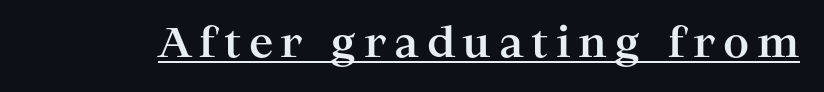
{"serif": "yes", "italic": "no", "bold": "yes", "weight": "bold", "width": "wide", "stroke_contrast": "high", "x_height": "medium", "monospaced": "no", "underline": "yes", "glyph_px": 41}
